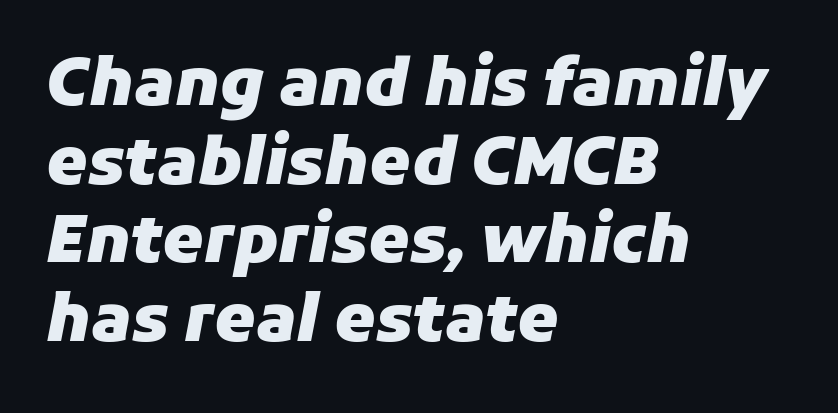
Q: Is the text bold? A: Yes.
Q: Is the text italic (slanted)? A: Yes, it leans right by about 11 degrees.
Q: Is the text underlined? A: No.
Q: How is the paragraph aligned? A: Left-aligned.
Q: Is the spacing between letters normal or unusually wide? A: Normal.
Q: Width (condensed, normal, or wide)? A: Normal.
Q: Stroke contrast? A: Low.
Q: x-height? A: Medium.
Q: Monospaced? A: No.
